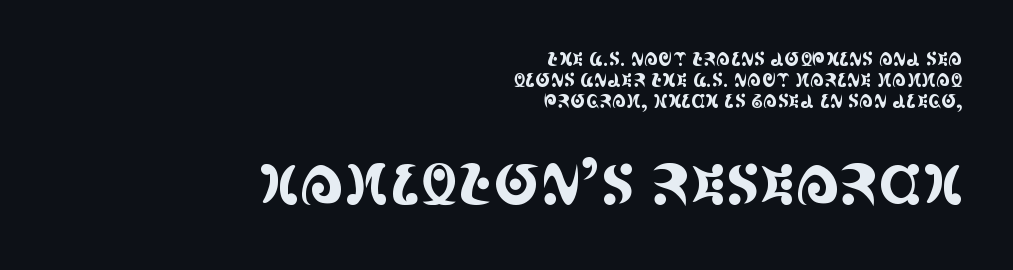
This sample uses an upright cut, with every glyph sitting square on the baseline. Check the space under the baseline: it is left empty. The setting favours the right margin, as signatures and pull-quotes sometimes do. Characters follow at the spacing the type designer built in.
